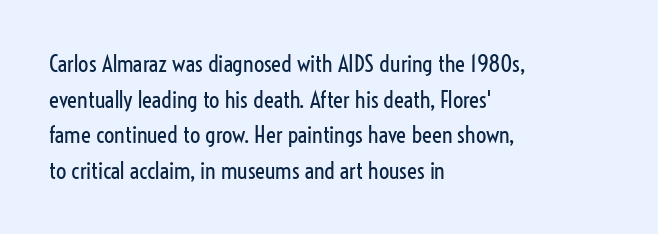
The image shows 23 px text type, upright; set left-aligned, normal line spacing (1.55x), normal letter spacing, not underlined.
